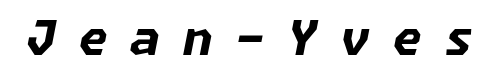
The lettering tilts uniformly, giving the passage an italic look. A dark, heavy texture on the line: the type is bold. Inter-character spacing is expanded well beyond the font's built-in metrics. Bare-footed words on every line.
